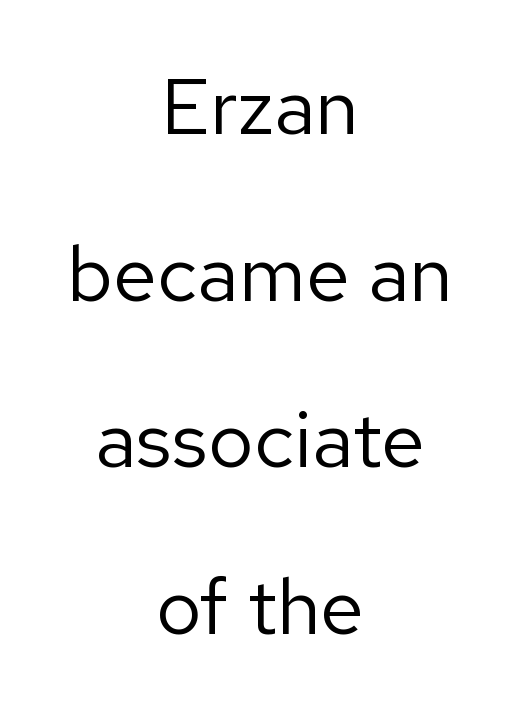
The image shows 79 px regular-weight sans-serif type, upright; set centered, loose line spacing (2.11x), normal letter spacing, not underlined; low stroke contrast and a medium x-height.
